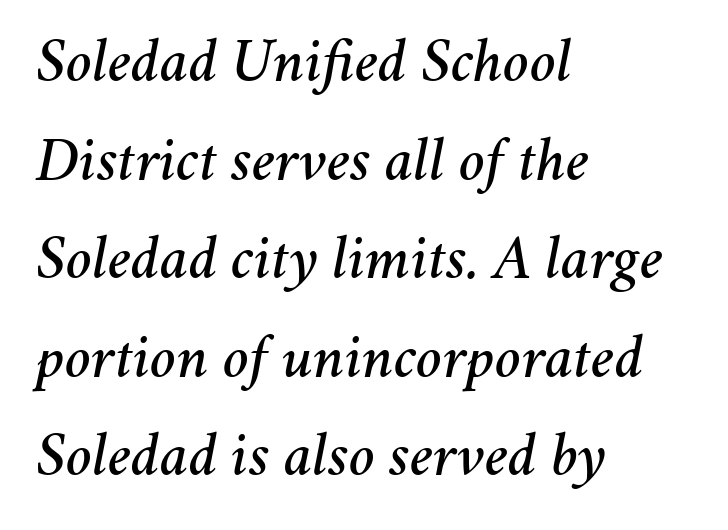
Honestly, there is no underline to notice here at all. Notice how the stems are inclined rather than vertical — that's the hallmark of italics. Default kerning and tracking; the words read as compact shapes. The lines sit at an ordinary, default distance from one another. Think of a printed novel: that variable character pitch is what you see here. Left-aligned paragraph, ragged on the right.
